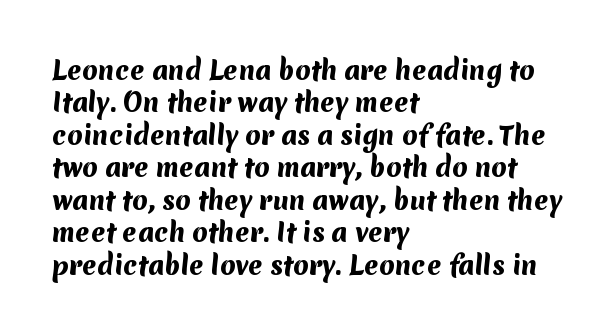
Reading down the column, the eye jumps a familiar distance to each next line. Descenders are the only things crossing below the line. Default kerning and tracking; the words read as compact shapes. Line starts are locked; line ends wander. Does the weight exceed regular? Yes, all the way to bold.
